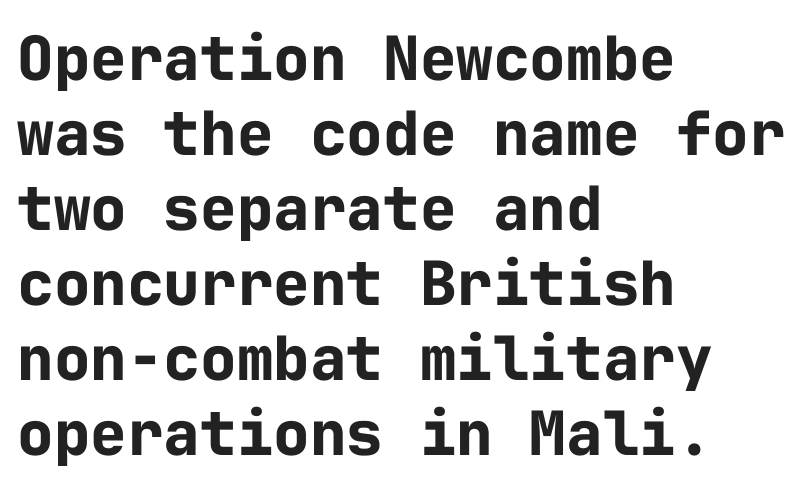
{"serif": "no", "italic": "no", "bold": "yes", "weight": "bold", "width": "normal", "stroke_contrast": "low", "x_height": "medium", "monospaced": "yes", "underline": "no", "align": "left", "line_spacing_ratio": 1.23, "letter_spacing": "normal", "letter_spacing_em": 0.0, "glyph_px": 61}
